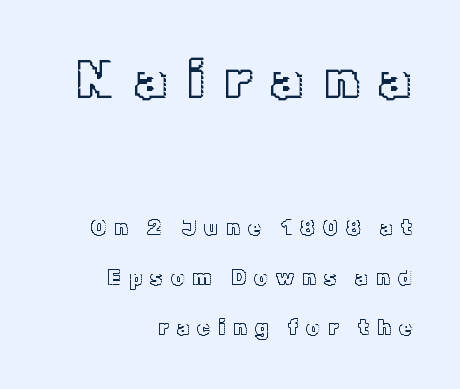
Q: Is the text italic (slanted)? A: No, it is upright.
Q: Is the text underlined? A: No.
Q: How is the paragraph aligned? A: Right-aligned.
Q: Is the spacing between letters normal or unusually wide? A: Unusually wide.
Q: Is the spacing between lines tight, normal or loose? A: Loose.
Q: Which block of text is set in a larger size, the first (top) or the second (bottom)? A: The first (top) one.
Q: Width (condensed, normal, or wide)? A: Normal.
Q: x-height? A: Medium.
Q: Monospaced? A: No.
